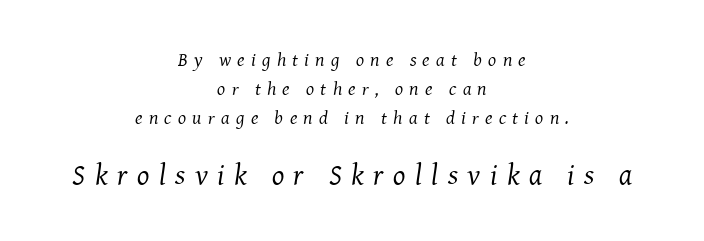
Rule under the text: the space is simply empty. Here the designer chose a conventional face with non-uniform glyph widths. Italic: yes, the glyphs are oblique. The line-height multiplier appears to be the usual default. The block sitting lower on the canvas is the one with enlarged characters. The face used here is rendered with a markedly widened letterfit.
